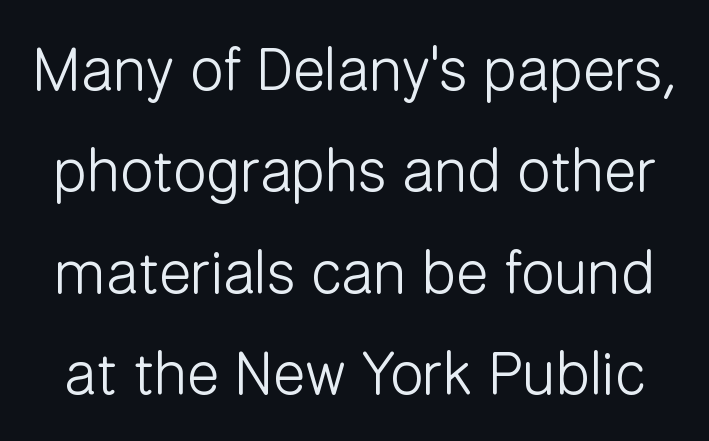
{"serif": "no", "italic": "no", "bold": "no", "weight": "light", "width": "normal", "stroke_contrast": "low", "x_height": "medium", "monospaced": "no", "underline": "no", "line_spacing": "normal", "line_spacing_ratio": 1.69, "letter_spacing": "normal", "letter_spacing_em": 0.0, "glyph_px": 60}
